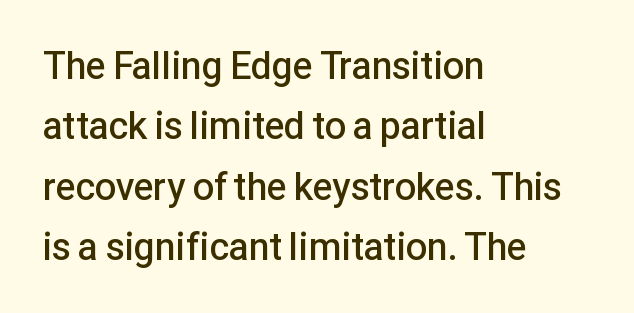
A typesetter would label this face a sans. Italic: no, the glyphs are upright roman. A classic flush-left, rag-right setting is used for this passage. You could not count columns in this text — the font is proportionally spaced. What stands out about the letter spacing? Nothing — it is the standard amount.
